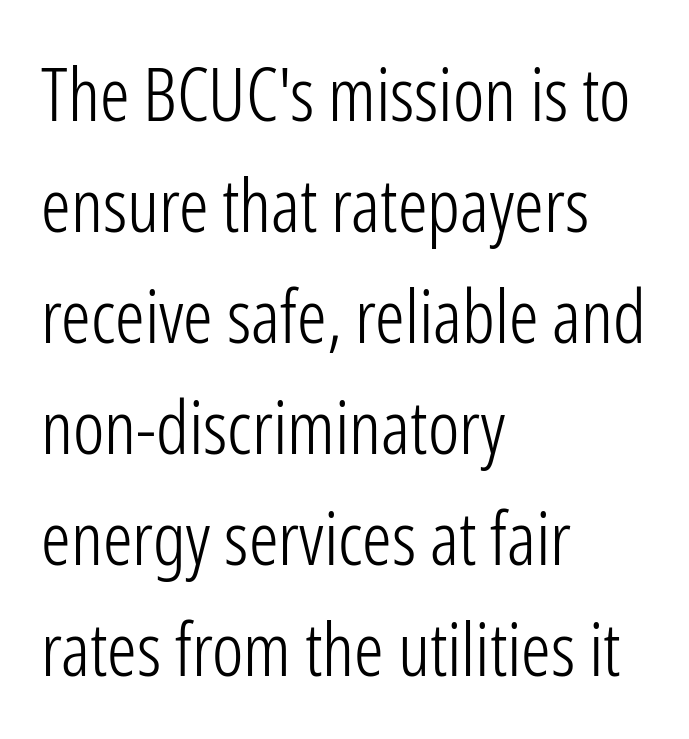
The image shows 74 px light, condensed sans-serif type, upright; set left-aligned, normal line spacing (1.5x), normal letter spacing, not underlined; low stroke contrast and a medium x-height.
